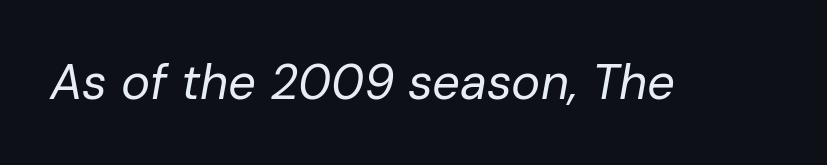
The image shows 49 px regular-weight type, italic (leaning right); set normal letter spacing, not underlined; low stroke contrast and a medium x-height.
